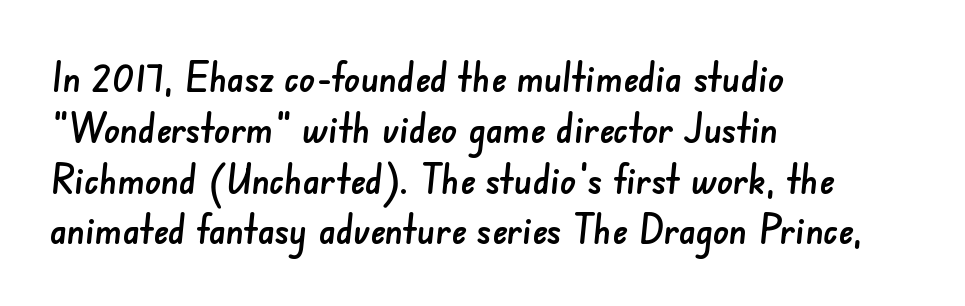
Q: Is the typeface a serif or a sans-serif typeface? A: Sans-serif.
Q: Is the text underlined? A: No.
Q: How is the paragraph aligned? A: Left-aligned.
Q: Is the spacing between letters normal or unusually wide? A: Normal.
Q: Is the spacing between lines tight, normal or loose? A: Normal.
Q: Width (condensed, normal, or wide)? A: Normal.
Q: Stroke contrast? A: Low.
Q: x-height? A: Small.
Q: Monospaced? A: No.
